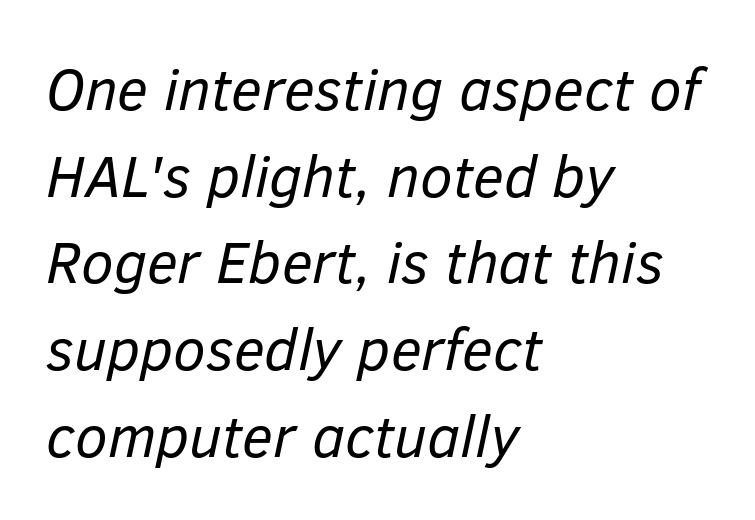
The space between consecutive lines is moderate. Glyph-to-glyph distance matches everyday printed text. Character widths vary here, with narrow letters taking less room than wide ones. Would a proofreader flag this as italicized? Yes. Nobody drew a line under any word here.
